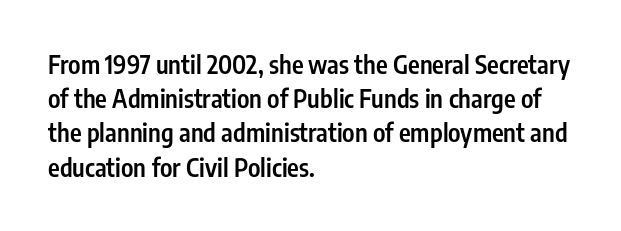
Q: Is the text bold? A: Semi-bold.
Q: Is the text italic (slanted)? A: No, it is upright.
Q: Is the text underlined? A: No.
Q: How is the paragraph aligned? A: Left-aligned.
Q: Is the spacing between letters normal or unusually wide? A: Normal.
Q: Is the spacing between lines tight, normal or loose? A: Normal.
